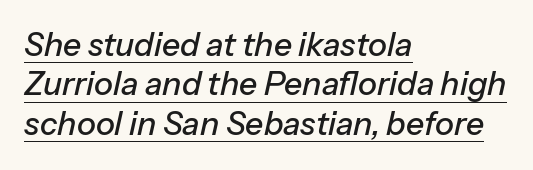
Line beginnings align vertically; line endings do not. Default kerning and tracking; the words read as compact shapes. The sample's only ornament is a line tracing under the words. An italicized treatment has been applied to the whole sample. Character widths vary here, with narrow letters taking less room than wide ones.
